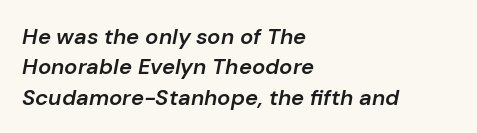
{"italic": "yes", "lean": "right", "slant_degrees": 10, "bold": "semi", "underline": "no", "align": "left", "line_spacing": "normal", "line_spacing_ratio": 1.38, "letter_spacing": "normal", "letter_spacing_em": 0.0, "glyph_px": 22}
